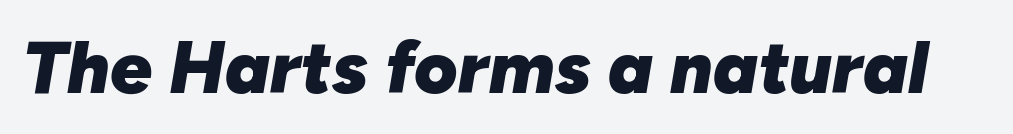
{"italic": "yes", "lean": "right", "slant_degrees": 10, "bold": "yes", "weight": "heavy", "width": "normal", "stroke_contrast": "low", "x_height": "medium", "monospaced": "no", "underline": "no", "letter_spacing": "normal", "letter_spacing_em": 0.0, "glyph_px": 74}
